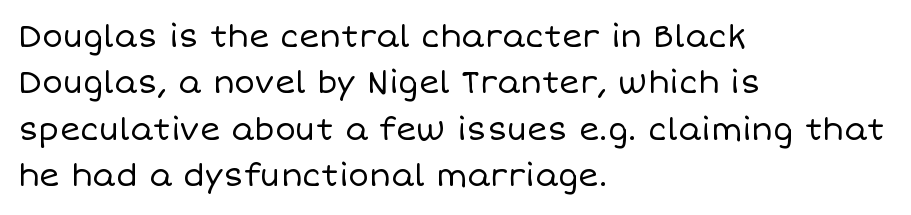
{"italic": "no", "bold": "no", "weight": "regular", "width": "normal", "stroke_contrast": "low", "x_height": "large", "monospaced": "no", "underline": "no", "align": "left", "line_spacing": "normal", "line_spacing_ratio": 1.5, "letter_spacing": "normal", "letter_spacing_em": 0.0, "glyph_px": 31}
